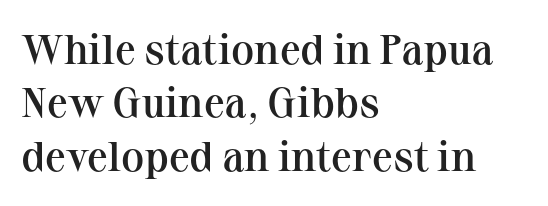
Q: Is the text bold? A: Semi-bold.
Q: Is the text italic (slanted)? A: No, it is upright.
Q: Is the typeface a serif or a sans-serif typeface? A: Serif.
Q: Is the text underlined? A: No.
Q: How is the paragraph aligned? A: Left-aligned.
Q: Is the spacing between letters normal or unusually wide? A: Normal.
Q: Is the spacing between lines tight, normal or loose? A: Normal.
Q: Width (condensed, normal, or wide)? A: Normal.
Q: Stroke contrast? A: Medium.
Q: x-height? A: Medium.
Q: Monospaced? A: No.
